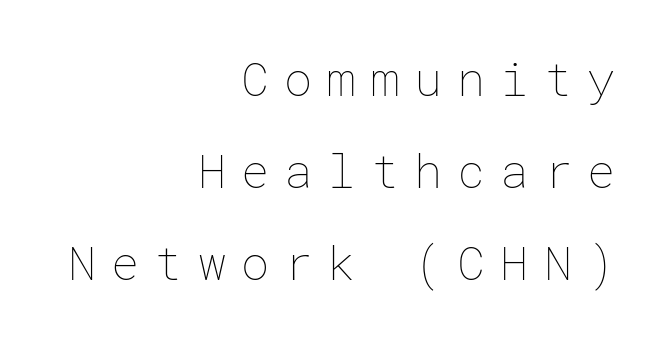
Q: Is the text bold? A: No.
Q: Is the text italic (slanted)? A: No, it is upright.
Q: Is the text underlined? A: No.
Q: How is the paragraph aligned? A: Right-aligned.
Q: Is the spacing between letters normal or unusually wide? A: Unusually wide.
Q: Is the spacing between lines tight, normal or loose? A: Loose.
Q: Width (condensed, normal, or wide)? A: Normal.
Q: Stroke contrast? A: Low.
Q: x-height? A: Medium.
